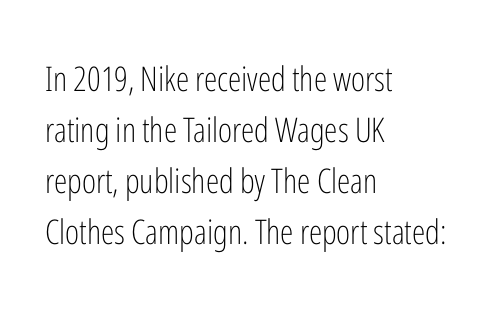
The image shows 34 px light, condensed sans-serif type, upright; set left-aligned, normal line spacing (1.5x), normal letter spacing, not underlined; low stroke contrast and a medium x-height.
